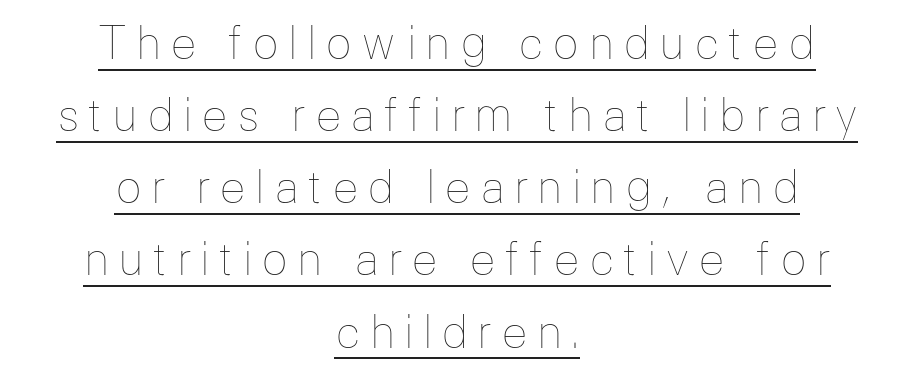
Compared with undecorated copy, this sample adds a rule below the words. The face looks like a standard text weight, possibly lighter. Every row of glyphs is offset so its center matches the block's center. This sample uses an upright cut, with every glyph sitting square on the baseline. Do the characters align in a grid? No, the font is proportional. Baseline-to-baseline distance is the conventional proportion of letter height.
